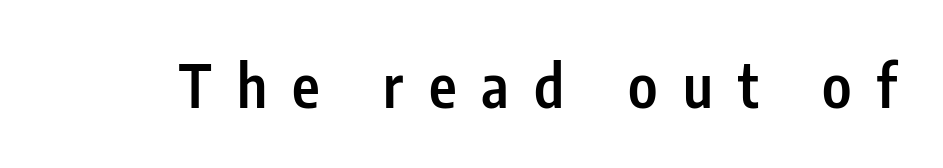
Q: Is the text bold? A: Semi-bold.
Q: Is the text italic (slanted)? A: No, it is upright.
Q: Is the typeface a serif or a sans-serif typeface? A: Sans-serif.
Q: Is the text underlined? A: No.
Q: Is the spacing between letters normal or unusually wide? A: Unusually wide.
Q: Width (condensed, normal, or wide)? A: Condensed.
Q: Stroke contrast? A: Low.
Q: x-height? A: Medium.
Q: Monospaced? A: No.
